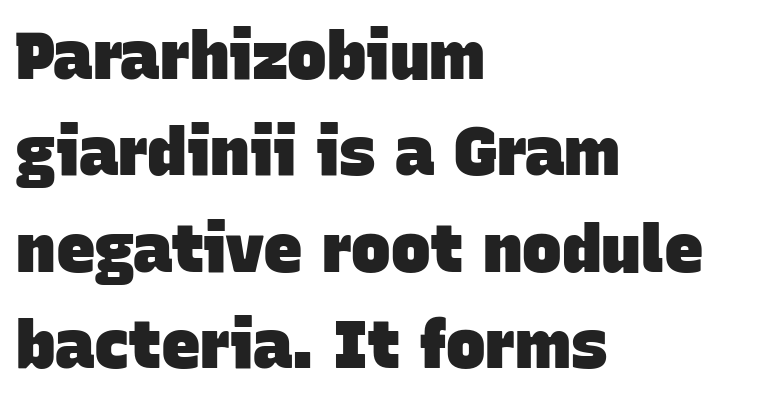
{"serif": "no", "bold": "yes", "weight": "heavy", "width": "normal", "stroke_contrast": "low", "x_height": "large", "monospaced": "no", "underline": "no", "align": "left", "line_spacing": "normal", "line_spacing_ratio": 1.46, "letter_spacing": "normal", "letter_spacing_em": 0.0, "glyph_px": 66}
